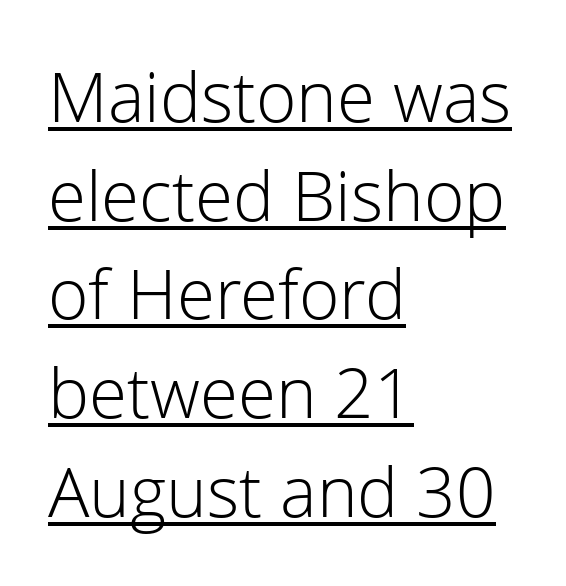
Q: Is the text bold? A: No.
Q: Is the text italic (slanted)? A: No, it is upright.
Q: Is the typeface a serif or a sans-serif typeface? A: Sans-serif.
Q: Is the text underlined? A: Yes.
Q: How is the paragraph aligned? A: Left-aligned.
Q: Is the spacing between letters normal or unusually wide? A: Normal.
Q: Is the spacing between lines tight, normal or loose? A: Normal.
Q: Width (condensed, normal, or wide)? A: Normal.
Q: Stroke contrast? A: Low.
Q: x-height? A: Medium.
Q: Monospaced? A: No.
